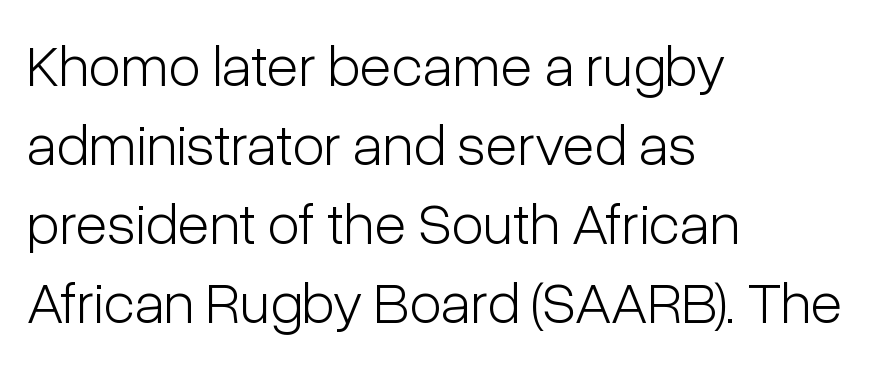
Q: Is the text bold? A: No.
Q: Is the text italic (slanted)? A: No, it is upright.
Q: Is the typeface a serif or a sans-serif typeface? A: Sans-serif.
Q: Is the text underlined? A: No.
Q: How is the paragraph aligned? A: Left-aligned.
Q: Is the spacing between letters normal or unusually wide? A: Normal.
Q: Is the spacing between lines tight, normal or loose? A: Normal.
Q: Width (condensed, normal, or wide)? A: Condensed.
Q: Stroke contrast? A: Low.
Q: x-height? A: Medium.
Q: Monospaced? A: No.
